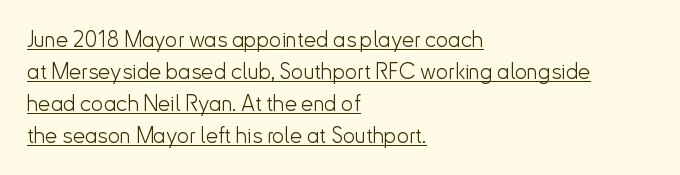
{"italic": "no", "bold": "no", "underline": "yes", "align": "left", "line_spacing": "normal", "line_spacing_ratio": 1.45, "letter_spacing": "normal", "letter_spacing_em": 0.0, "glyph_px": 22}
